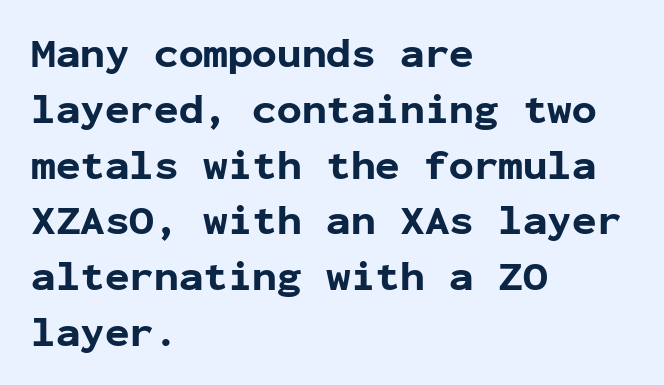
No word sits above an underline. Nothing unusual about the tracking: characters are spaced as the font intends. Does the lettering tilt? It doesn't — this is upright. Fixed-width glyphs throughout — classic coding-font behaviour.
